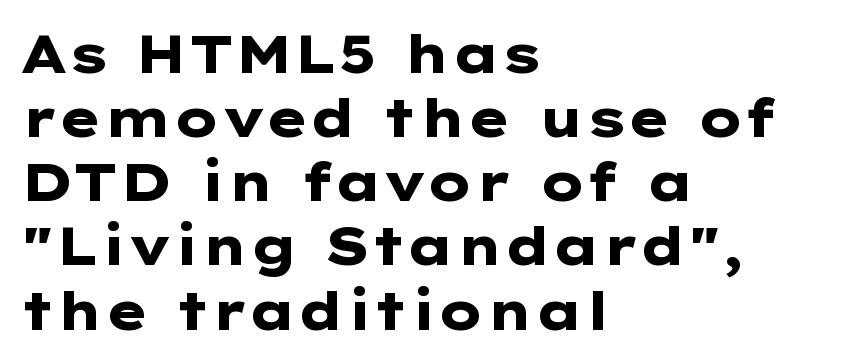
Lines of text with bare space underneath. In terms of posture, this sample is upright. What stands out about the letter spacing? Nothing — it is the standard amount. The characters display no serif detailing; their extremities are plain. Look at the stroke-to-counter ratio: heavy, a bold. One-word summary of the alignment: left.
